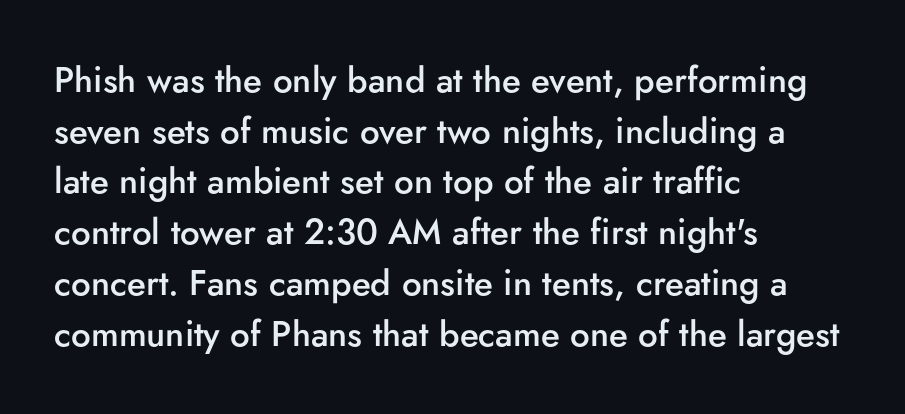
The image shows 35 px semibold sans-serif type, upright; set left-aligned, normal line spacing (1.45x), normal letter spacing, not underlined; low stroke contrast and a small x-height.
